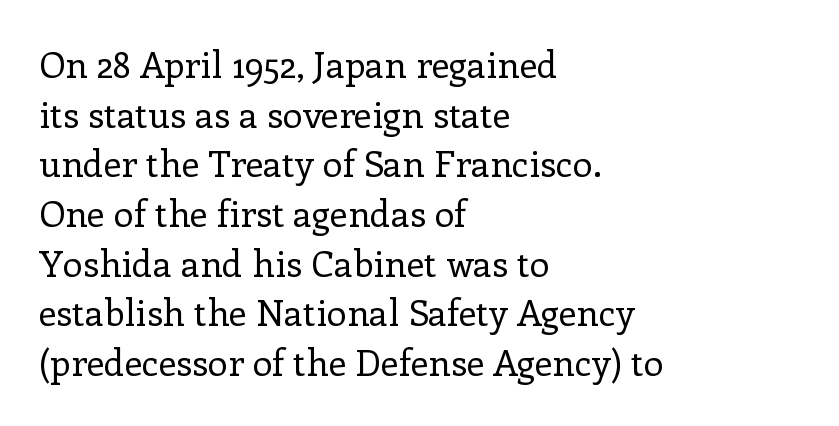
Q: Is the text bold? A: No.
Q: Is the text italic (slanted)? A: No, it is upright.
Q: Is the typeface a serif or a sans-serif typeface? A: Serif.
Q: Is the text underlined? A: No.
Q: How is the paragraph aligned? A: Left-aligned.
Q: Is the spacing between letters normal or unusually wide? A: Normal.
Q: Is the spacing between lines tight, normal or loose? A: Normal.
Q: Width (condensed, normal, or wide)? A: Normal.
Q: Stroke contrast? A: Low.
Q: x-height? A: Medium.
Q: Monospaced? A: No.
